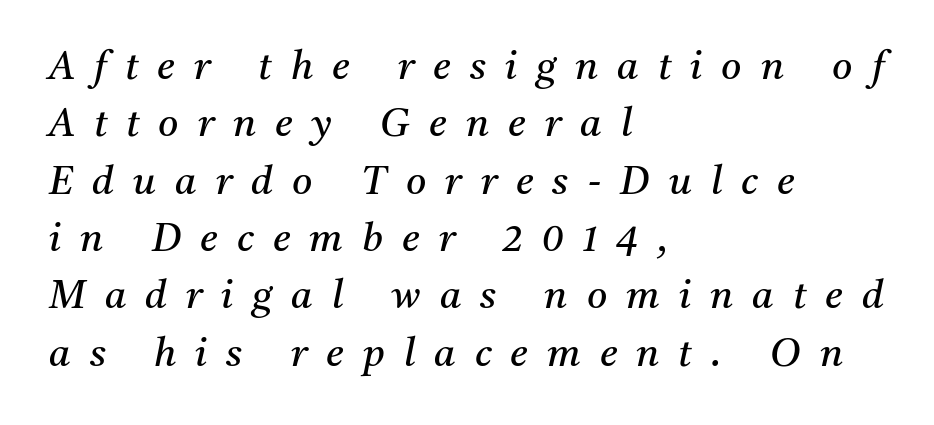
{"serif": "yes", "italic": "yes", "lean": "right", "slant_degrees": 11, "bold": "no", "weight": "regular", "width": "normal", "stroke_contrast": "medium", "x_height": "medium", "monospaced": "no", "underline": "no", "align": "left", "line_spacing": "normal", "line_spacing_ratio": 1.47, "letter_spacing": "wide", "letter_spacing_em": 0.49, "glyph_px": 39}
